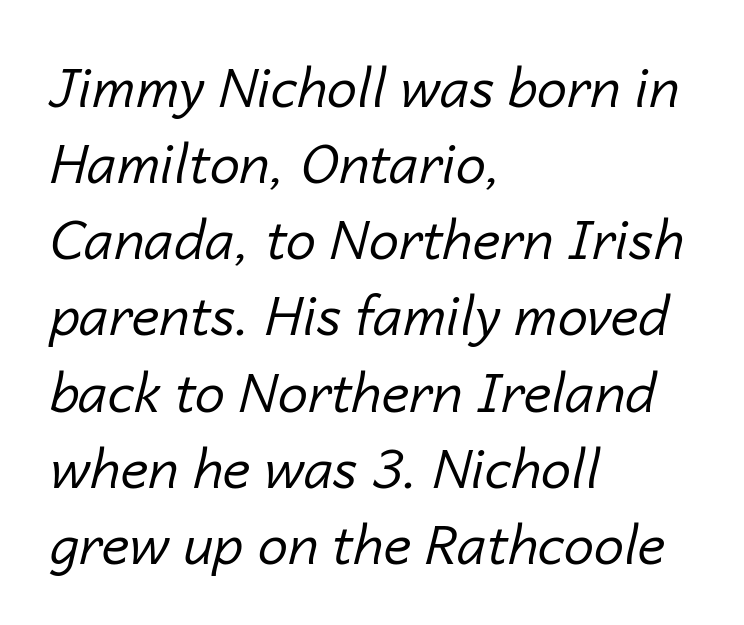
The image shows 54 px regular-weight type, italic (leaning right); set left-aligned, normal line spacing (1.41x), normal letter spacing, not underlined; low stroke contrast and a medium x-height.
